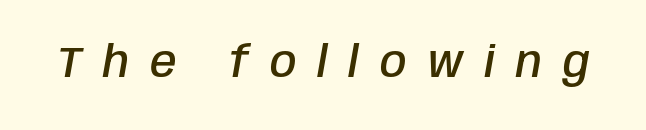
Q: Is the text bold? A: Semi-bold.
Q: Is the text italic (slanted)? A: Yes, it leans right by about 10 degrees.
Q: Is the text underlined? A: No.
Q: Is the spacing between letters normal or unusually wide? A: Unusually wide.
Q: Width (condensed, normal, or wide)? A: Condensed.
Q: Stroke contrast? A: Low.
Q: x-height? A: Large.
Q: Monospaced? A: No.
